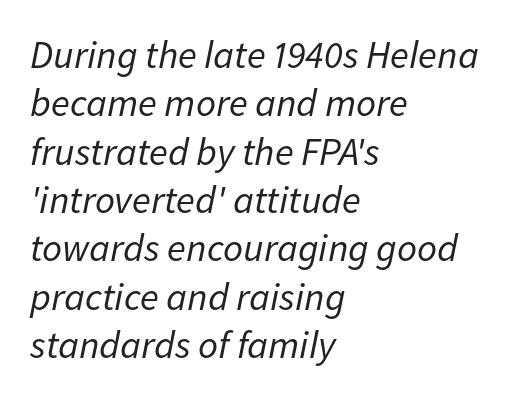
Stroke thickness stays within the range of a standard reading face or lighter. The line texture is even and compact thanks to regular tracking. Horizontally, the lines are justified to the leading edge only. It's the slanting kind of type.
